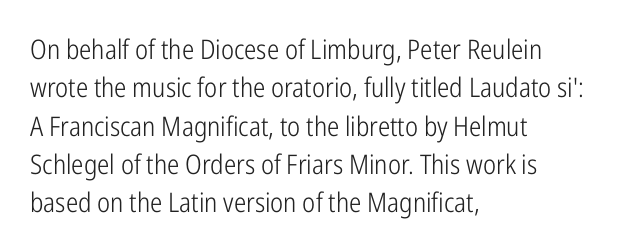
Every row of glyphs begins at an identical x-position on the left. A roman cut, with each character standing at attention. Does the leading feel generous? No, just average. The tracking reads as untouched default to a designer's eye.
